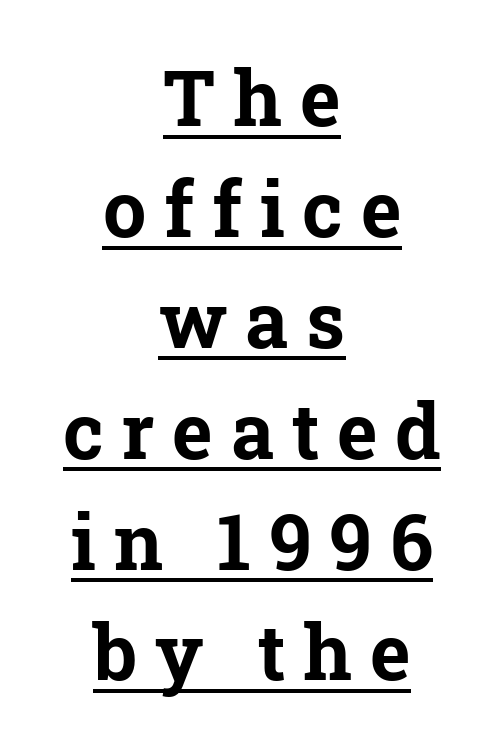
{"serif": "yes", "italic": "no", "bold": "yes", "weight": "bold", "width": "normal", "stroke_contrast": "low", "x_height": "medium", "monospaced": "no", "underline": "yes", "align": "center", "line_spacing": "normal", "line_spacing_ratio": 1.44, "letter_spacing": "wide", "letter_spacing_em": 0.23, "glyph_px": 77}
